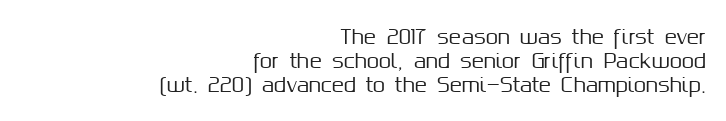
{"italic": "no", "underline": "no", "align": "right", "line_spacing_ratio": 1.21, "letter_spacing": "normal", "letter_spacing_em": 0.0, "glyph_px": 20}
